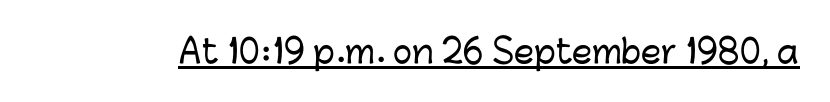
The image shows 32 px sans-serif type, upright; set normal letter spacing, underlined; low stroke contrast and a medium x-height.
